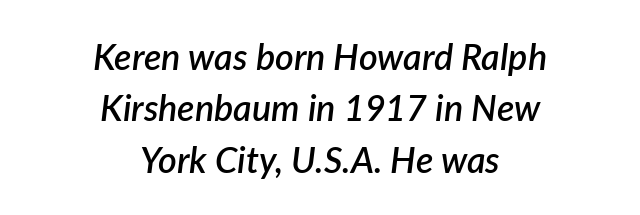
Q: Is the text bold? A: Semi-bold.
Q: Is the text italic (slanted)? A: Yes, it leans right by about 7 degrees.
Q: Is the text underlined? A: No.
Q: How is the paragraph aligned? A: Centered.
Q: Is the spacing between letters normal or unusually wide? A: Normal.
Q: Is the spacing between lines tight, normal or loose? A: Normal.
Q: Width (condensed, normal, or wide)? A: Normal.
Q: Stroke contrast? A: Low.
Q: x-height? A: Medium.
Q: Monospaced? A: No.
